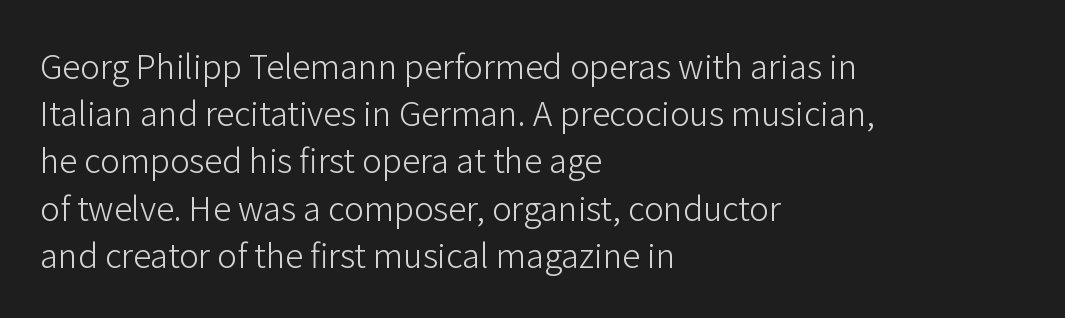
The image shows 33 px light sans-serif type, upright; set left-aligned, normal line spacing (1.43x), normal letter spacing, not underlined; low stroke contrast and a medium x-height.
